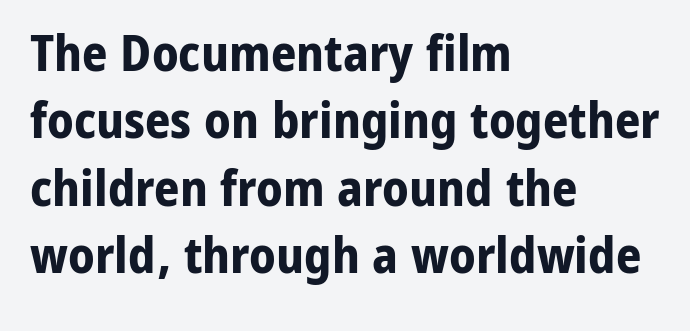
The image shows 50 px bold sans-serif type, upright; set left-aligned, normal line spacing (1.35x), normal letter spacing, not underlined; low stroke contrast and a medium x-height.
